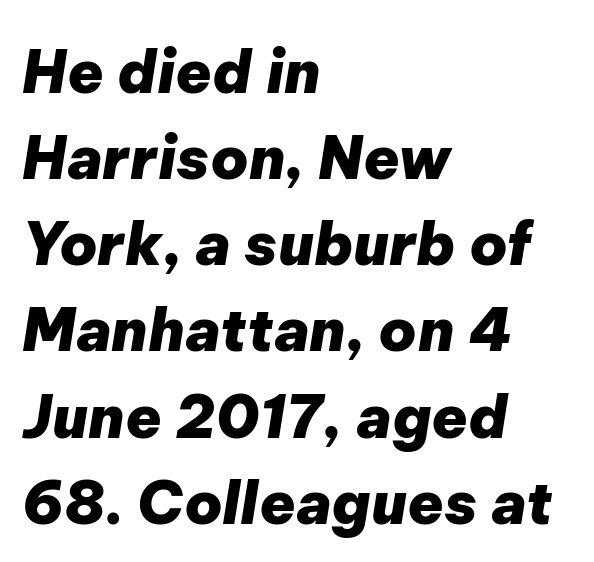
Students, note that the glyphs here touch the page at normal intervals. This sample keeps an unexceptional amount of space between lines. The zone under the glyphs is completely vacant. This sample has the flowing, uneven cadence of proportional lettering.
